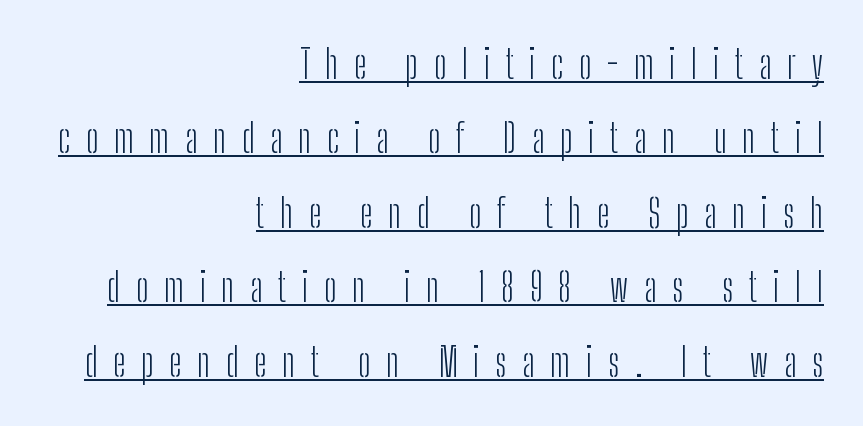
Q: Is the text bold? A: No.
Q: Is the text italic (slanted)? A: No, it is upright.
Q: Is the typeface a serif or a sans-serif typeface? A: Sans-serif.
Q: Is the text underlined? A: Yes.
Q: How is the paragraph aligned? A: Right-aligned.
Q: Is the spacing between letters normal or unusually wide? A: Unusually wide.
Q: Is the spacing between lines tight, normal or loose? A: Loose.
Q: Width (condensed, normal, or wide)? A: Condensed.
Q: Stroke contrast? A: Low.
Q: x-height? A: Medium.
Q: Monospaced? A: No.
